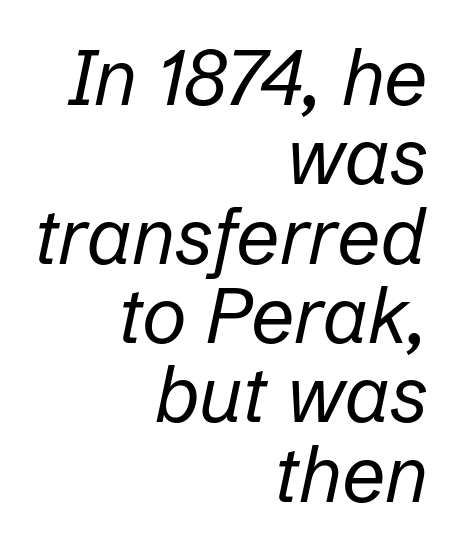
Q: Is the text bold? A: No.
Q: Is the text italic (slanted)? A: Yes, it leans right by about 12 degrees.
Q: Is the text underlined? A: No.
Q: How is the paragraph aligned? A: Right-aligned.
Q: Is the spacing between letters normal or unusually wide? A: Normal.
Q: Is the spacing between lines tight, normal or loose? A: Tight.
Q: Width (condensed, normal, or wide)? A: Normal.
Q: Stroke contrast? A: Low.
Q: x-height? A: Medium.
Q: Monospaced? A: No.
